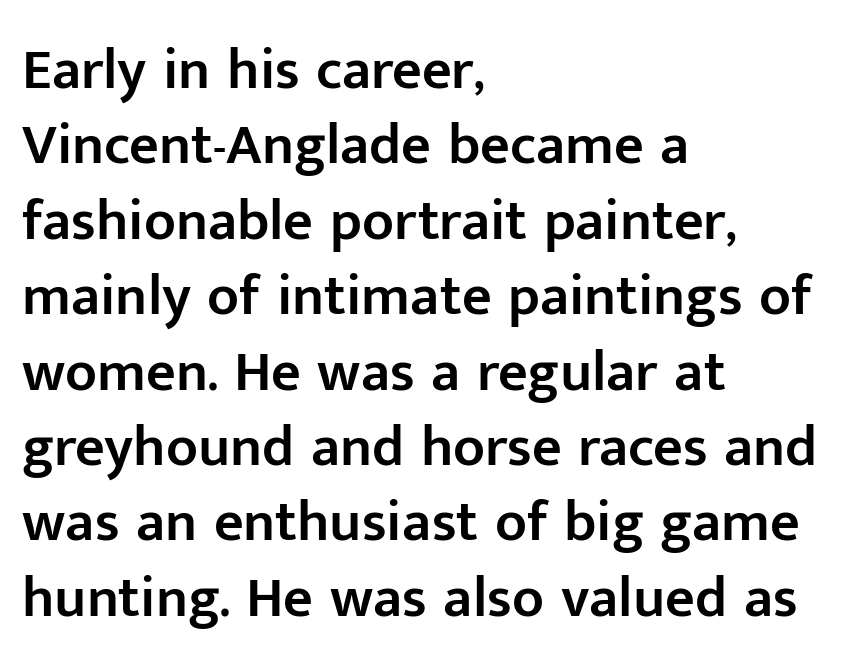
Q: Is the text bold? A: Semi-bold.
Q: Is the text italic (slanted)? A: No, it is upright.
Q: Is the typeface a serif or a sans-serif typeface? A: Sans-serif.
Q: Is the text underlined? A: No.
Q: How is the paragraph aligned? A: Left-aligned.
Q: Is the spacing between letters normal or unusually wide? A: Normal.
Q: Is the spacing between lines tight, normal or loose? A: Normal.
Q: Width (condensed, normal, or wide)? A: Normal.
Q: Stroke contrast? A: Low.
Q: x-height? A: Medium.
Q: Monospaced? A: No.
